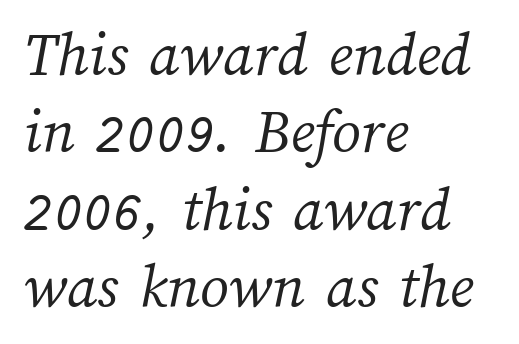
{"bold": "no", "weight": "light", "width": "normal", "stroke_contrast": "medium", "x_height": "medium", "monospaced": "no", "underline": "no", "align": "left", "line_spacing_ratio": 1.21, "letter_spacing": "normal", "letter_spacing_em": 0.0, "glyph_px": 64}
